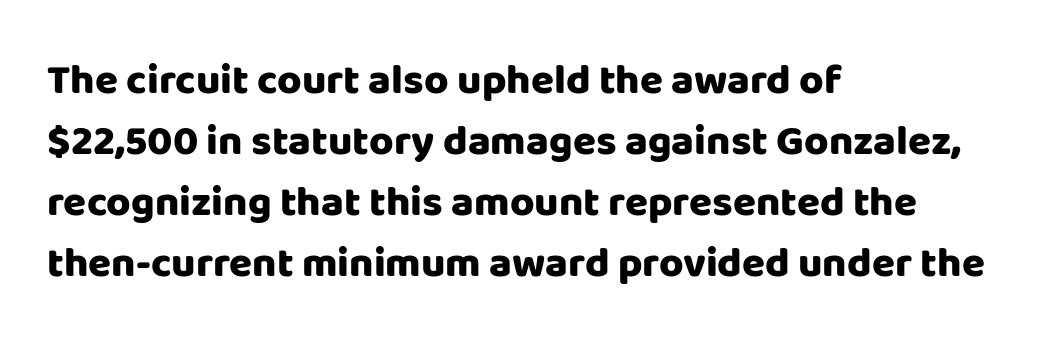
The image shows 42 px heavy sans-serif type, upright; set left-aligned, normal line spacing (1.45x), normal letter spacing, not underlined; low stroke contrast and a large x-height.
